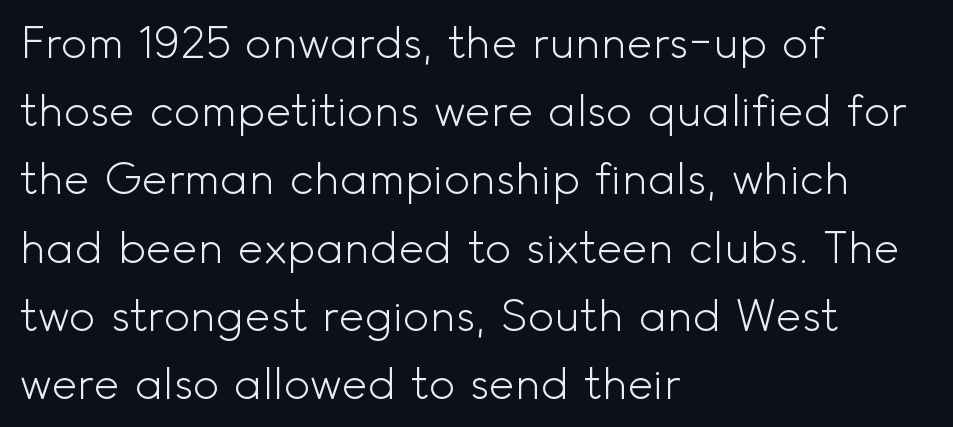
The image shows 44 px light sans-serif type, upright; set left-aligned, normal line spacing (1.55x), normal letter spacing, not underlined; a small x-height.
